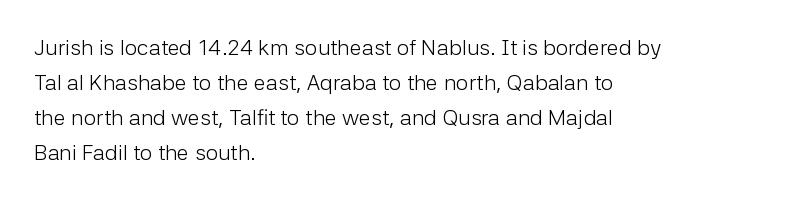
The image shows 22 px text type, upright; set left-aligned, normal line spacing (1.59x), normal letter spacing, not underlined.
